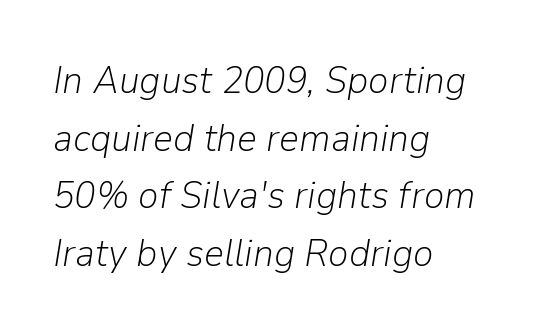
The image shows 39 px light type, italic (leaning right); set left-aligned, normal line spacing (1.48x), normal letter spacing, not underlined; low stroke contrast and a medium x-height.
